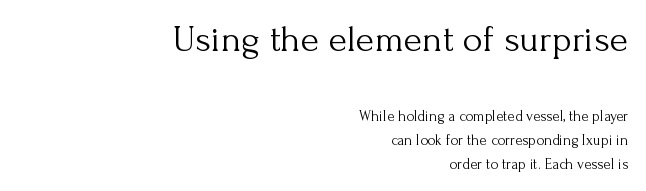
{"serif": "yes", "italic": "no", "bold": "no", "weight": "light", "width": "normal", "stroke_contrast": "medium", "x_height": "small", "monospaced": "no", "underline": "no", "align": "right", "line_spacing": "normal", "line_spacing_ratio": 1.58, "letter_spacing": "normal", "letter_spacing_em": 0.0, "larger_block": "first", "size_ratio": 2.53, "glyph_px": 38}
